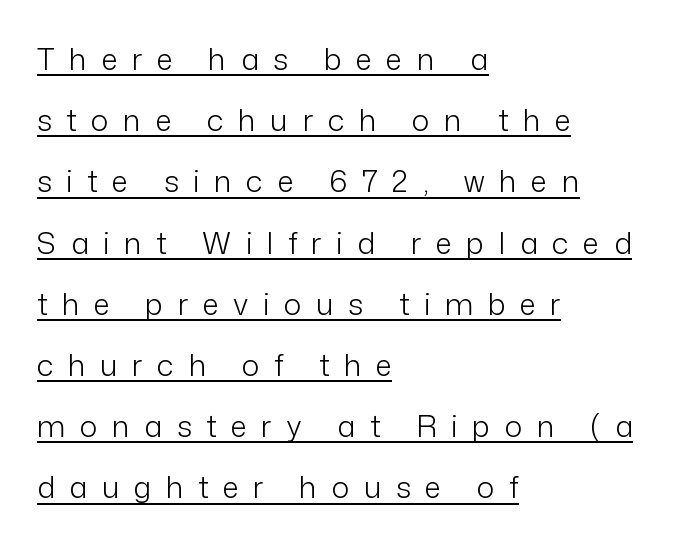
The image shows 30 px light sans-serif type, upright; set left-aligned, loose line spacing (2.04x), unusually wide letter spacing (+0.48 em), underlined; low stroke contrast and a medium x-height.
